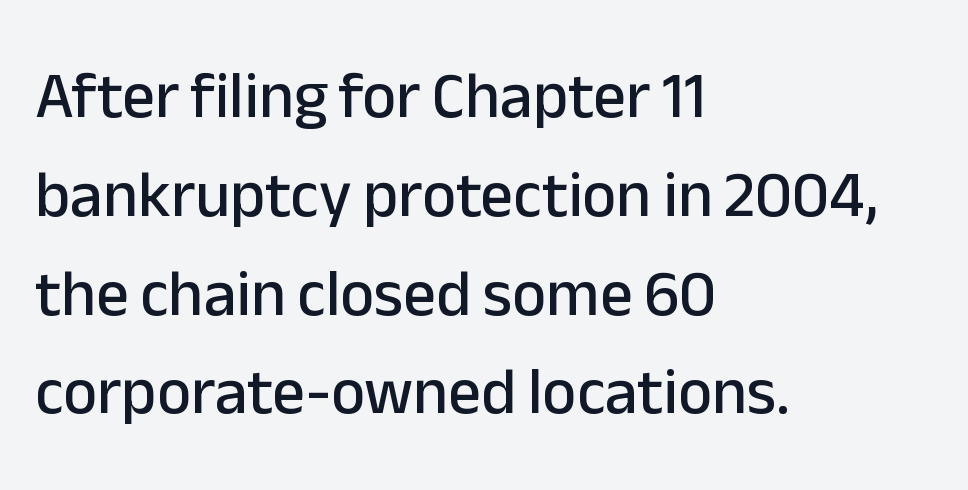
{"serif": "no", "italic": "no", "width": "normal", "stroke_contrast": "low", "x_height": "medium", "monospaced": "no", "underline": "no", "align": "left", "line_spacing": "normal", "line_spacing_ratio": 1.52, "letter_spacing": "normal", "letter_spacing_em": 0.0, "glyph_px": 65}
